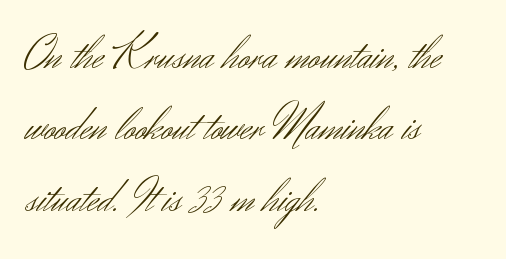
Unbolded letterforms with no extra heft. Unlike a traditional serif, this face leaves its strokes unadorned. Each new line begins a customary step beneath the previous one. Each letter keeps its own natural width here, so spacing adapts to shape. Notice how the passage keeps a crisp vertical edge on the left only.
